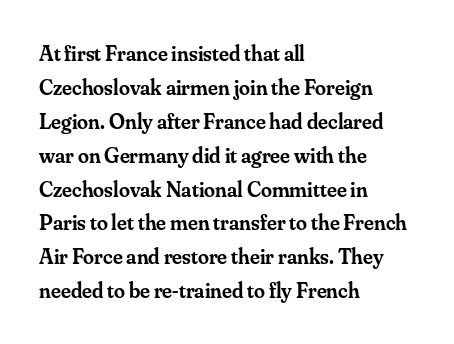
The image shows 22 px text type, upright; set left-aligned, normal line spacing (1.54x), normal letter spacing, not underlined.
